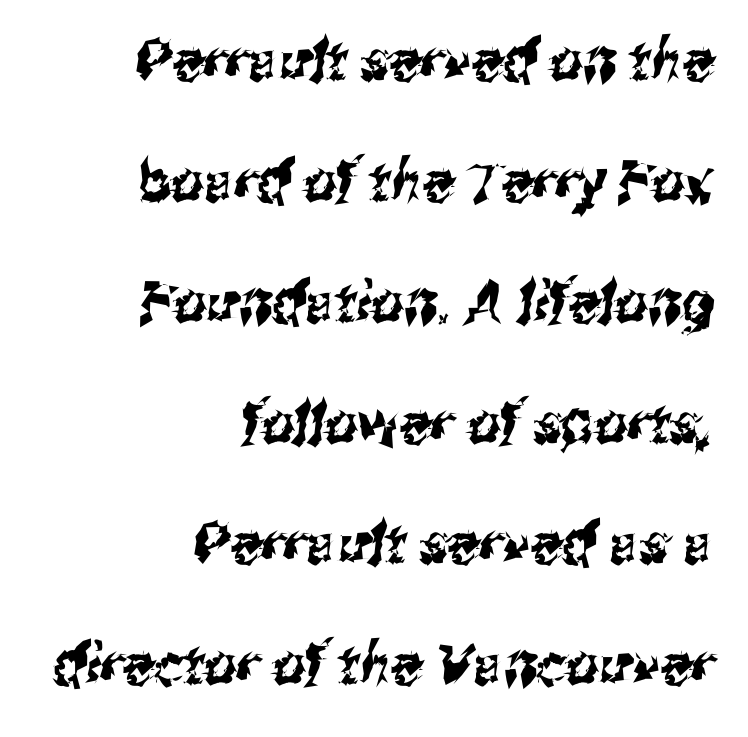
The image shows 57 px condensed sans-serif type; set right-aligned, loose line spacing (2.12x), normal letter spacing, not underlined; medium stroke contrast and a medium x-height.
